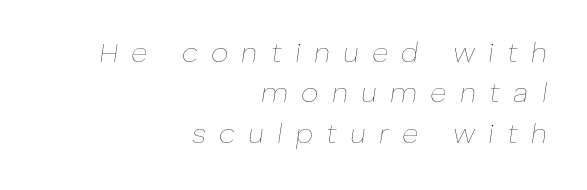
{"italic": "yes", "lean": "right", "slant_degrees": 8, "bold": "no", "weight": "thin", "width": "normal", "stroke_contrast": "low", "x_height": "medium", "monospaced": "no", "underline": "no", "align": "right", "line_spacing": "normal", "line_spacing_ratio": 1.44, "letter_spacing": "wide", "letter_spacing_em": 0.47, "glyph_px": 28}
